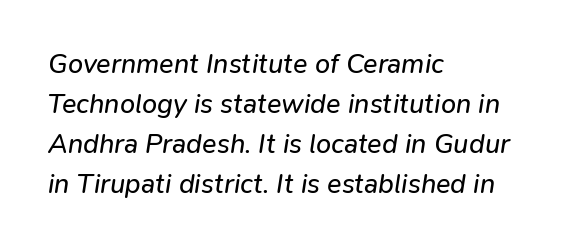
The image shows 27 px text type, italic (leaning right); set left-aligned, normal line spacing (1.48x), normal letter spacing, not underlined.
